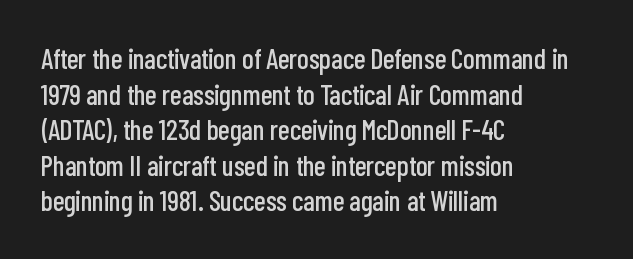
Q: Is the text italic (slanted)? A: No, it is upright.
Q: Is the typeface a serif or a sans-serif typeface? A: Sans-serif.
Q: Is the text underlined? A: No.
Q: How is the paragraph aligned? A: Left-aligned.
Q: Is the spacing between letters normal or unusually wide? A: Normal.
Q: Is the spacing between lines tight, normal or loose? A: Normal.
Q: Width (condensed, normal, or wide)? A: Condensed.
Q: Stroke contrast? A: Low.
Q: x-height? A: Medium.
Q: Monospaced? A: No.
